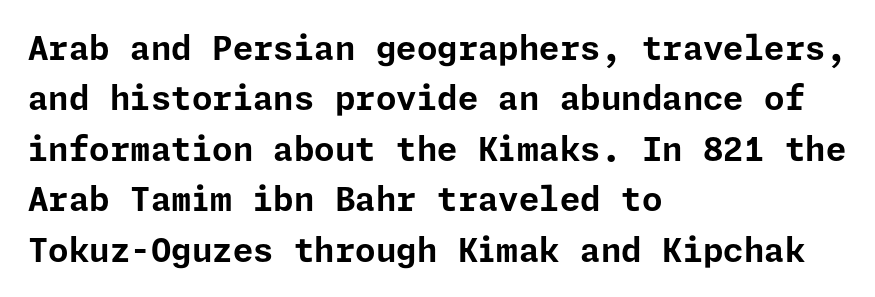
Q: Is the text bold? A: Yes.
Q: Is the text italic (slanted)? A: No, it is upright.
Q: Is the typeface a serif or a sans-serif typeface? A: Sans-serif.
Q: Is the text underlined? A: No.
Q: How is the paragraph aligned? A: Left-aligned.
Q: Is the spacing between letters normal or unusually wide? A: Normal.
Q: Is the spacing between lines tight, normal or loose? A: Normal.
Q: Width (condensed, normal, or wide)? A: Normal.
Q: Stroke contrast? A: Low.
Q: x-height? A: Medium.
